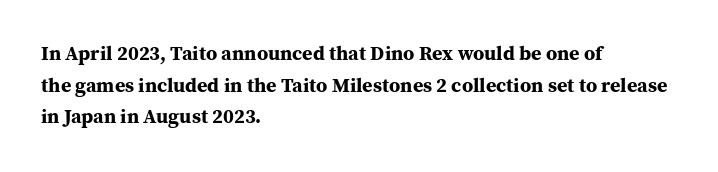
The image shows 20 px bold type, upright; set left-aligned, normal line spacing (1.58x), normal letter spacing, not underlined.
